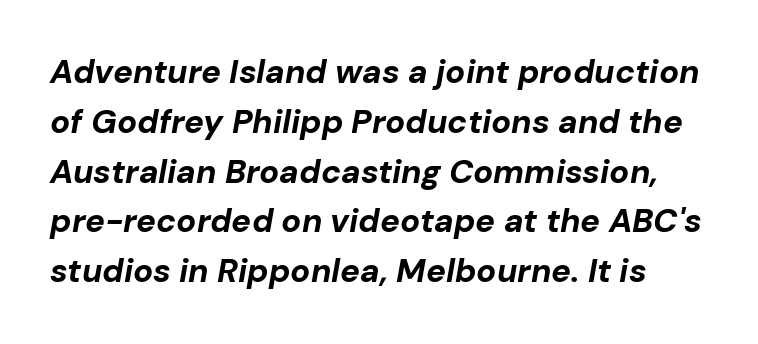
{"italic": "yes", "lean": "right", "slant_degrees": 10, "bold": "yes", "weight": "bold", "width": "normal", "stroke_contrast": "low", "x_height": "medium", "monospaced": "no", "underline": "no", "line_spacing": "normal", "line_spacing_ratio": 1.51, "letter_spacing": "normal", "letter_spacing_em": 0.0, "glyph_px": 33}
